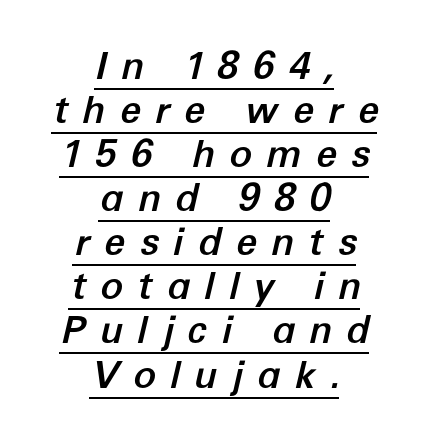
{"italic": "yes", "lean": "right", "slant_degrees": 12, "width": "normal", "stroke_contrast": "low", "x_height": "medium", "monospaced": "no", "underline": "yes", "align": "center", "line_spacing_ratio": 1.16, "letter_spacing": "wide", "letter_spacing_em": 0.37, "glyph_px": 38}
